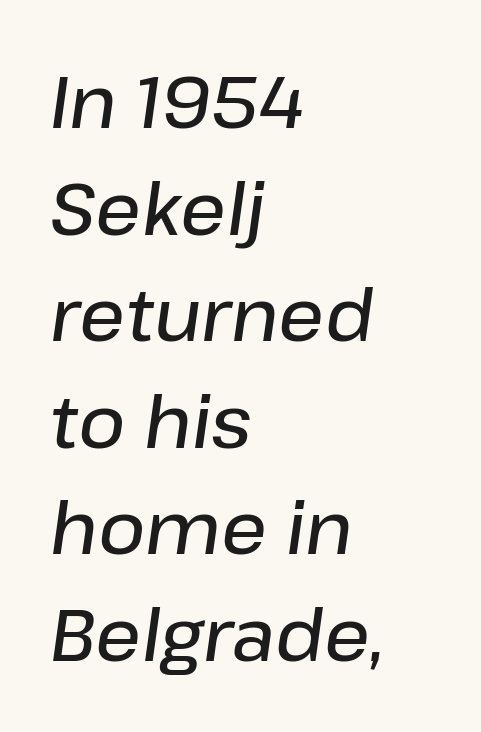
{"italic": "yes", "lean": "right", "slant_degrees": 8, "bold": "semi", "weight": "semibold", "width": "normal", "stroke_contrast": "low", "x_height": "medium", "monospaced": "no", "underline": "no", "align": "left", "line_spacing": "normal", "line_spacing_ratio": 1.48, "letter_spacing": "normal", "letter_spacing_em": 0.0, "glyph_px": 72}
